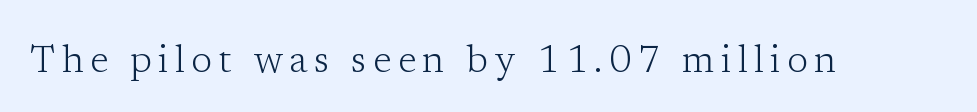
The image shows 38 px light serif type, upright; set not underlined; low stroke contrast and a medium x-height.
